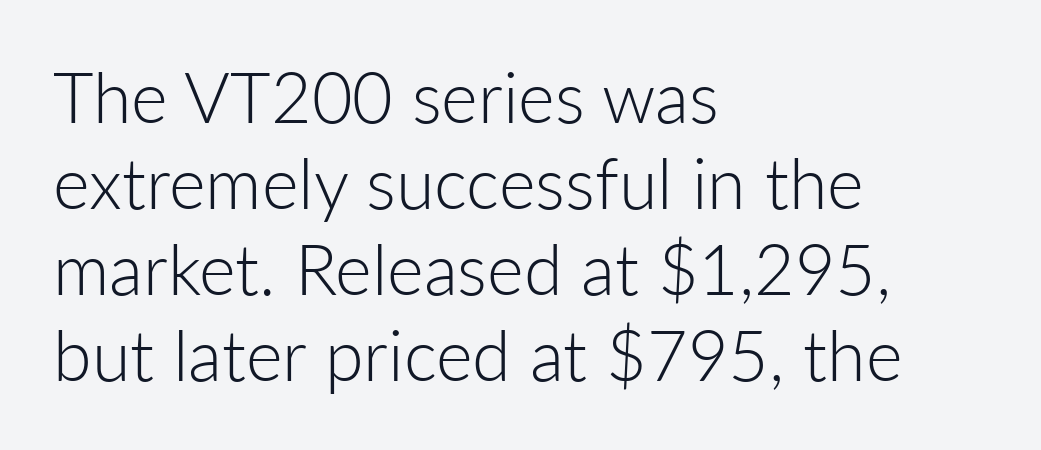
{"serif": "no", "italic": "no", "bold": "no", "weight": "light", "width": "normal", "stroke_contrast": "low", "x_height": "medium", "monospaced": "no", "underline": "no", "align": "left", "line_spacing_ratio": 1.23, "letter_spacing": "normal", "letter_spacing_em": 0.0, "glyph_px": 70}
